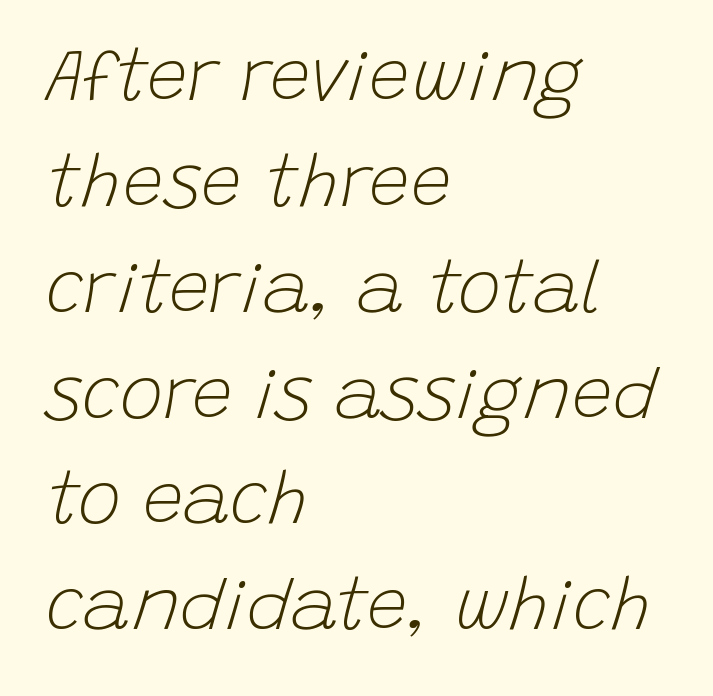
Q: Is the text bold? A: No.
Q: Is the text italic (slanted)? A: Yes, it leans right by about 15 degrees.
Q: Is the text underlined? A: No.
Q: How is the paragraph aligned? A: Left-aligned.
Q: Is the spacing between letters normal or unusually wide? A: Normal.
Q: Is the spacing between lines tight, normal or loose? A: Normal.
Q: Width (condensed, normal, or wide)? A: Normal.
Q: Stroke contrast? A: Low.
Q: x-height? A: Large.
Q: Monospaced? A: No.
